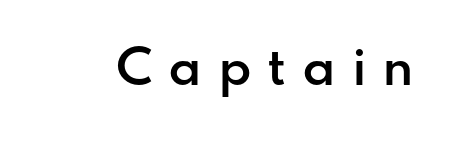
The image shows 47 px semibold sans-serif type, upright; set unusually wide letter spacing (+0.33 em), not underlined; low stroke contrast and a small x-height.
